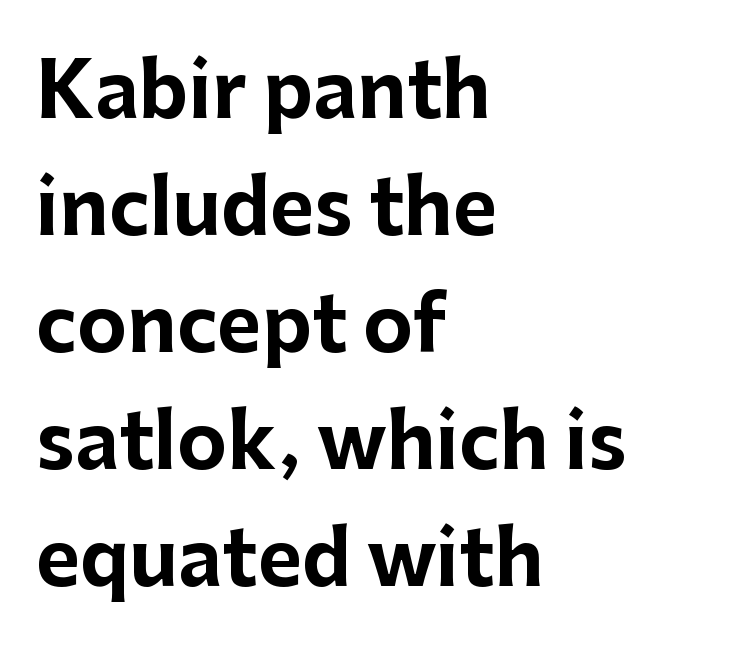
{"serif": "no", "italic": "no", "bold": "yes", "weight": "bold", "width": "normal", "stroke_contrast": "low", "x_height": "medium", "monospaced": "no", "underline": "no", "align": "left", "line_spacing": "normal", "line_spacing_ratio": 1.54, "letter_spacing": "normal", "letter_spacing_em": 0.0, "glyph_px": 76}
